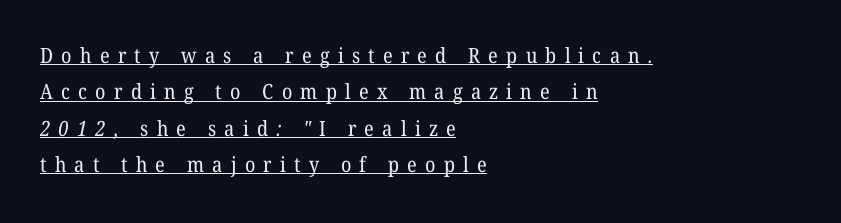
The letterforms stand isolated, each surrounded by extra space. The typesetter has applied underlining to the passage shown. Weight: regular or lighter. The lines in this sample share a left origin and differ only in where they stop.
